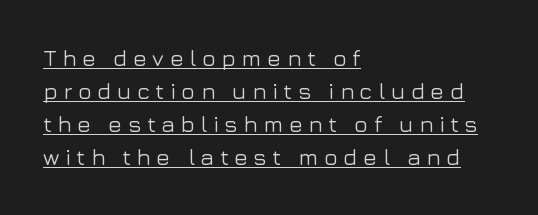
The image shows 23 px text type, upright; set left-aligned, normal line spacing (1.44x), unusually wide letter spacing (+0.24 em), underlined.
